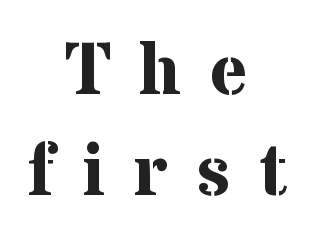
The image shows 73 px bold serif type, upright; set centered, normal line spacing (1.38x), unusually wide letter spacing (+0.39 em), not underlined; medium stroke contrast and a medium x-height.
